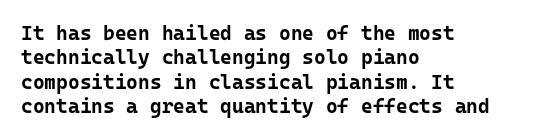
The image shows 20 px bold type, upright; set left-aligned, line spacing 1.22x, normal letter spacing, not underlined.
